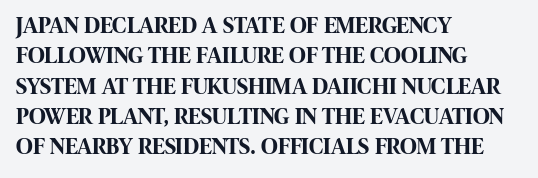
Q: Is the text bold? A: Yes.
Q: Is the text italic (slanted)? A: No, it is upright.
Q: Is the text underlined? A: No.
Q: How is the paragraph aligned? A: Left-aligned.
Q: Is the spacing between letters normal or unusually wide? A: Normal.
Q: Is the spacing between lines tight, normal or loose? A: Normal.
